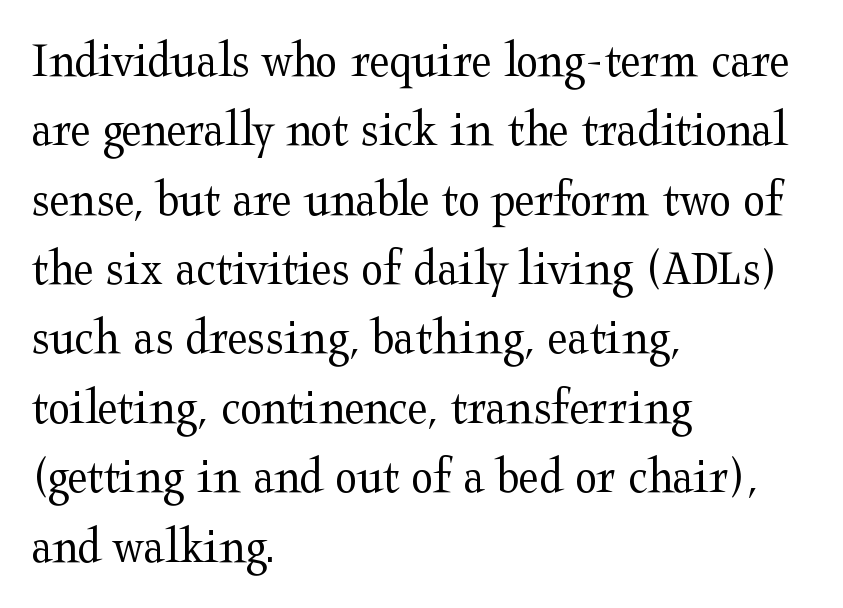
Are there feet on the stems? There are — it's a serif. If you drew a line through each stem, it would be perfectly vertical. Observe the ordinary spacing: letters are neighbours, not strangers. Students, observe: this is what conventionally led text looks like.
